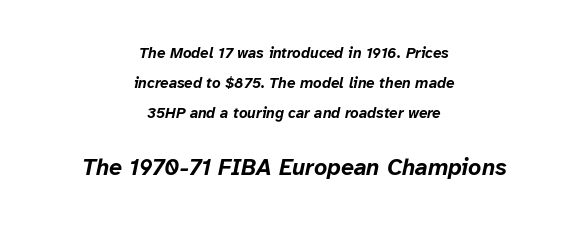
Q: Is the text bold? A: Yes.
Q: Is the text italic (slanted)? A: Yes, it leans right by about 12 degrees.
Q: Is the text underlined? A: No.
Q: How is the paragraph aligned? A: Centered.
Q: Is the spacing between letters normal or unusually wide? A: Normal.
Q: Is the spacing between lines tight, normal or loose? A: Loose.
Q: Which block of text is set in a larger size, the first (top) or the second (bottom)? A: The second (bottom) one.
